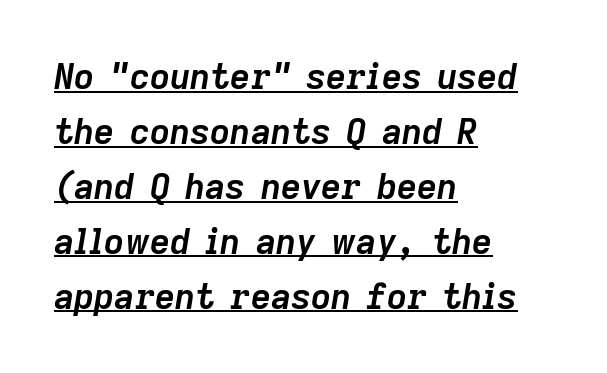
{"italic": "yes", "lean": "right", "slant_degrees": 9, "bold": "yes", "weight": "semibold", "width": "normal", "stroke_contrast": "low", "x_height": "medium", "monospaced": "no", "underline": "yes", "align": "left", "line_spacing": "normal", "line_spacing_ratio": 1.57, "letter_spacing": "normal", "letter_spacing_em": 0.0, "glyph_px": 35}
